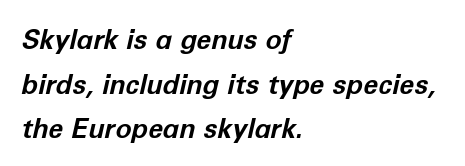
Observe the ordinary spacing: letters are neighbours, not strangers. The specimen omits any rule beneath the text block's lines. Heft: maximum for text — a bold. A classic flush-left, rag-right setting is used for this passage.
